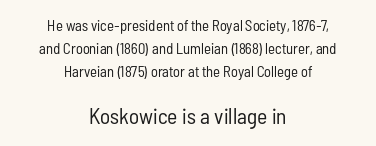
In terms of leading, this rendering sits right in the middle. The composition opens small and finishes big. The space directly below the letters is spotless. The lines in this sample share a center point and differ in where they start and stop. Characters remain perfectly vertical along every line.
